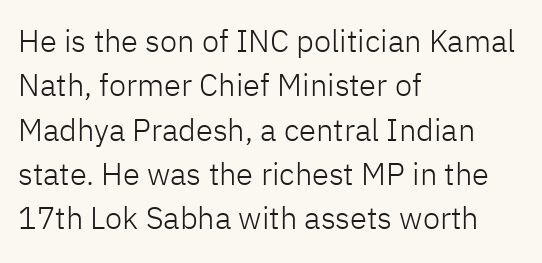
{"serif": "no", "italic": "no", "bold": "no", "weight": "light", "width": "normal", "stroke_contrast": "low", "x_height": "medium", "monospaced": "no", "underline": "no", "align": "left", "line_spacing": "normal", "line_spacing_ratio": 1.43, "letter_spacing": "normal", "letter_spacing_em": 0.0, "glyph_px": 31}
